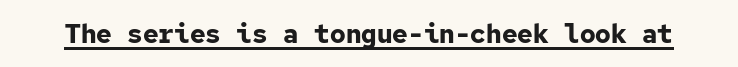
The image shows 26 px bold type, upright; set normal letter spacing, underlined.
